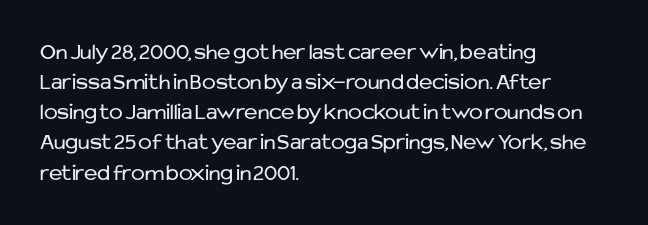
Q: Is the text bold? A: No.
Q: Is the text italic (slanted)? A: No, it is upright.
Q: Is the text underlined? A: No.
Q: How is the paragraph aligned? A: Left-aligned.
Q: Is the spacing between letters normal or unusually wide? A: Normal.
Q: Is the spacing between lines tight, normal or loose? A: Normal.
